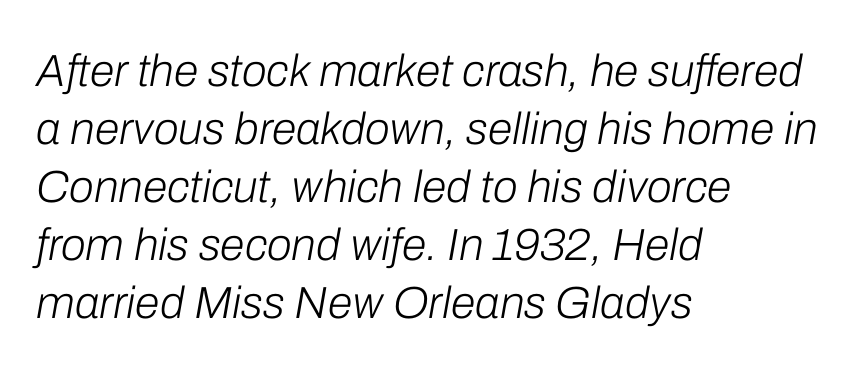
The image shows 45 px light type, italic (leaning right); set left-aligned, normal line spacing (1.29x), normal letter spacing, not underlined; low stroke contrast and a medium x-height.
